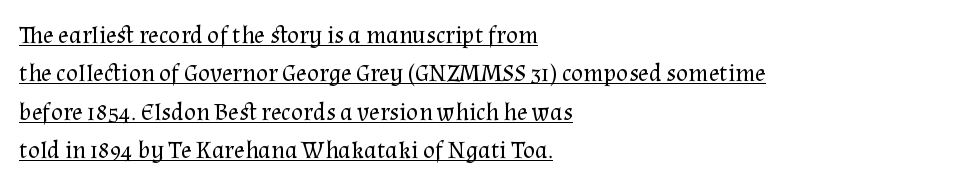
The image shows 25 px text type, upright; set left-aligned, normal line spacing (1.54x), normal letter spacing, underlined.
